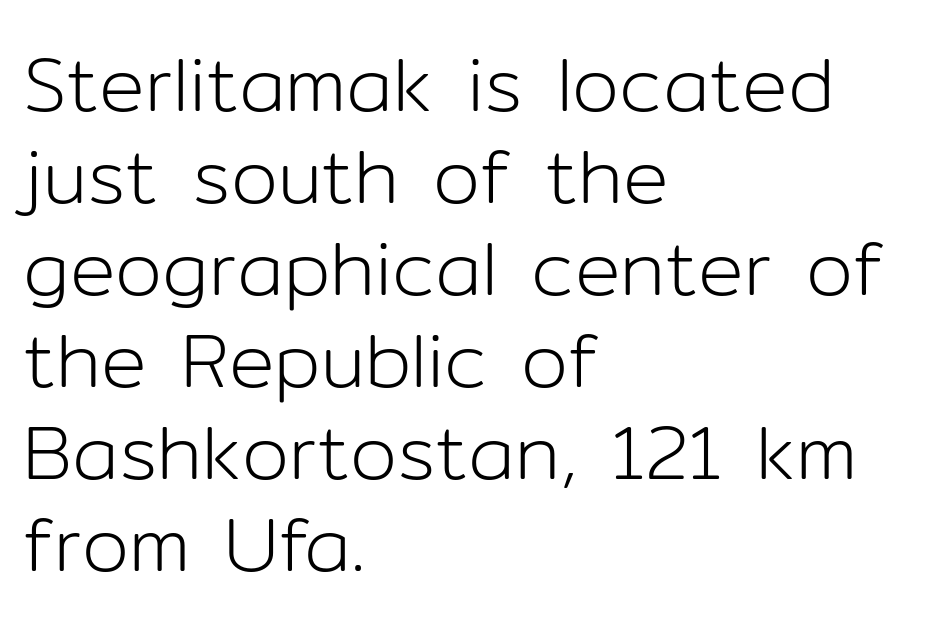
The image shows 76 px light sans-serif type, upright; set left-aligned, line spacing 1.21x, normal letter spacing, not underlined; low stroke contrast and a medium x-height.
